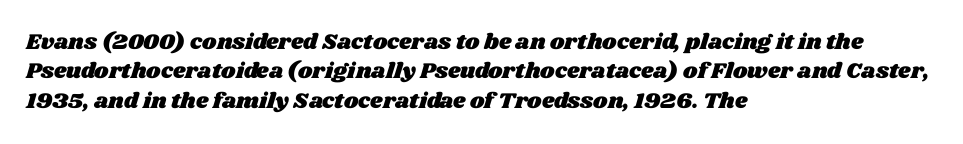
Q: Is the text underlined? A: No.
Q: How is the paragraph aligned? A: Left-aligned.
Q: Is the spacing between letters normal or unusually wide? A: Normal.
Q: Is the spacing between lines tight, normal or loose? A: Normal.
